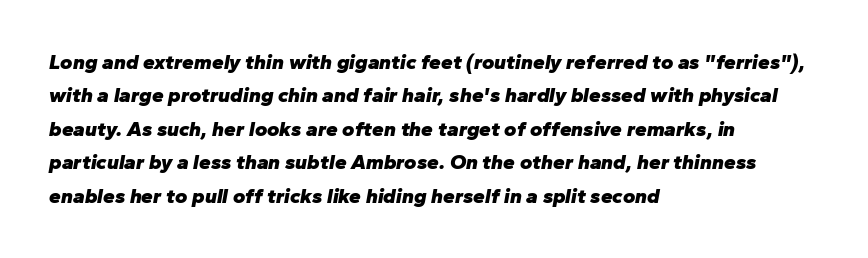
{"italic": "yes", "lean": "right", "slant_degrees": 10, "bold": "yes", "underline": "no", "align": "left", "line_spacing": "normal", "line_spacing_ratio": 1.59, "letter_spacing": "normal", "letter_spacing_em": 0.0, "glyph_px": 21}
